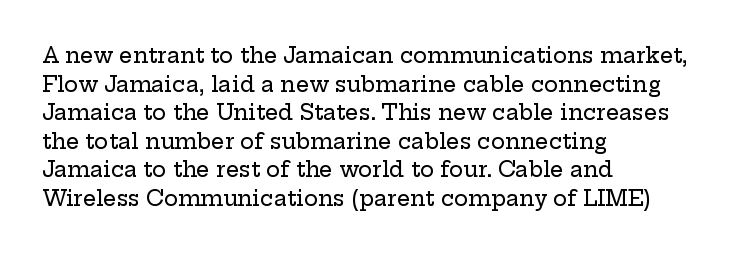
The rendering keeps characters at their native spacing. Does the lettering tilt? It doesn't — this is upright. Descender tails drop into unmarked territory. The lines sit at an ordinary, default distance from one another. One-word summary of the alignment: left.
